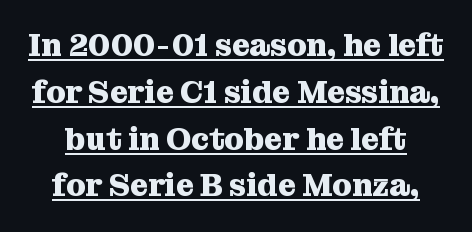
The image shows 31 px heavy serif type, upright; set normal line spacing (1.51x), normal letter spacing, underlined; medium stroke contrast and a medium x-height.
